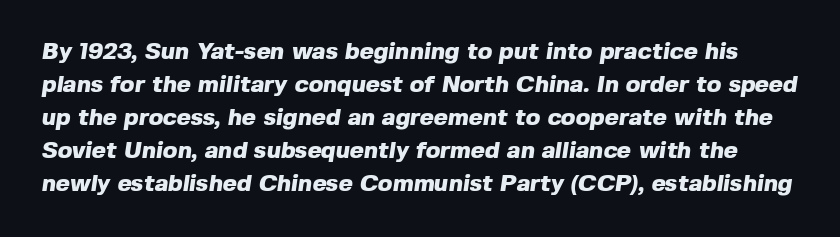
{"bold": "yes", "underline": "no", "line_spacing": "normal", "line_spacing_ratio": 1.37, "letter_spacing": "normal", "letter_spacing_em": 0.0, "glyph_px": 24}
